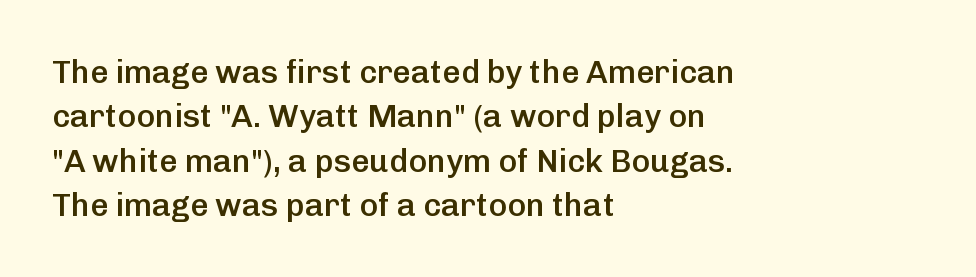
{"serif": "no", "italic": "no", "bold": "semi", "weight": "semibold", "width": "normal", "stroke_contrast": "low", "x_height": "medium", "monospaced": "no", "underline": "no", "align": "left", "line_spacing": "normal", "line_spacing_ratio": 1.39, "letter_spacing": "normal", "letter_spacing_em": 0.0, "glyph_px": 32}
